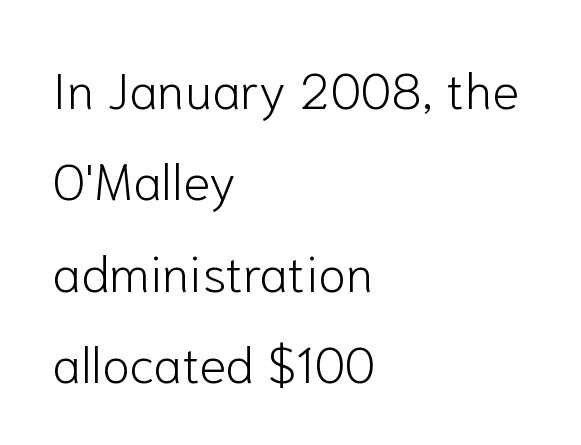
{"serif": "no", "italic": "no", "bold": "no", "weight": "light", "width": "normal", "stroke_contrast": "low", "x_height": "medium", "monospaced": "no", "underline": "no", "align": "left", "line_spacing_ratio": 1.79, "letter_spacing": "normal", "letter_spacing_em": 0.0, "glyph_px": 51}
